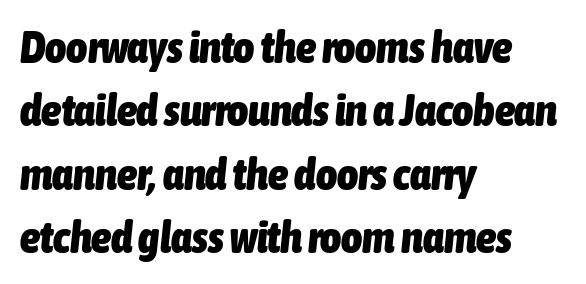
The image shows 45 px heavy, condensed type, italic (leaning right); set left-aligned, normal line spacing (1.41x), normal letter spacing, not underlined; low stroke contrast and a medium x-height.
